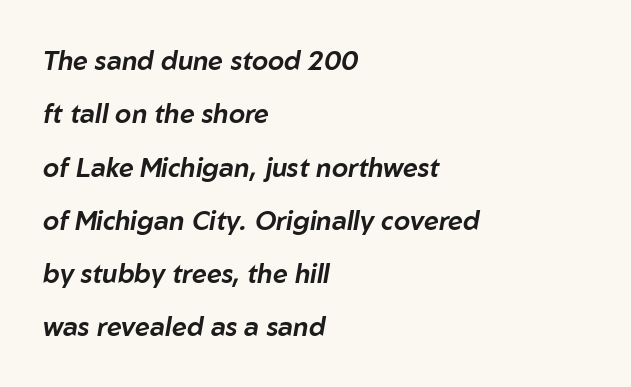
Q: Is the text italic (slanted)? A: Yes, it leans right by about 10 degrees.
Q: Is the text underlined? A: No.
Q: How is the paragraph aligned? A: Left-aligned.
Q: Is the spacing between letters normal or unusually wide? A: Normal.
Q: Is the spacing between lines tight, normal or loose? A: Loose.
